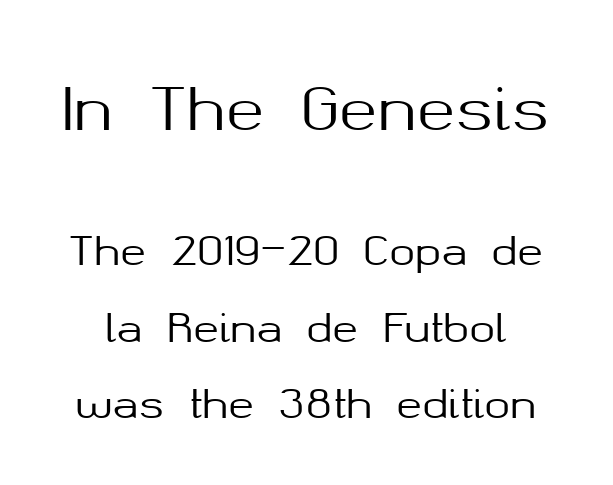
You could call the tracking neutral — neither tight nor loose. The line-height multiplier appears high, well above default. A clean baseline with only descenders dipping below it. This is roman type, the default non-slanted kind. A typesetter would call this proportional, since set widths differ per character. The composition opens big and finishes small.
